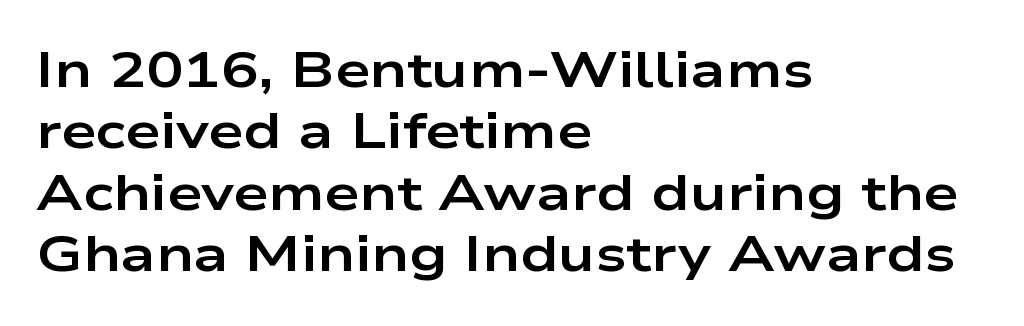
Q: Is the text bold? A: Yes.
Q: Is the text italic (slanted)? A: No, it is upright.
Q: Is the typeface a serif or a sans-serif typeface? A: Sans-serif.
Q: Is the text underlined? A: No.
Q: How is the paragraph aligned? A: Left-aligned.
Q: Is the spacing between letters normal or unusually wide? A: Normal.
Q: Width (condensed, normal, or wide)? A: Wide.
Q: Stroke contrast? A: Low.
Q: x-height? A: Medium.
Q: Monospaced? A: No.
